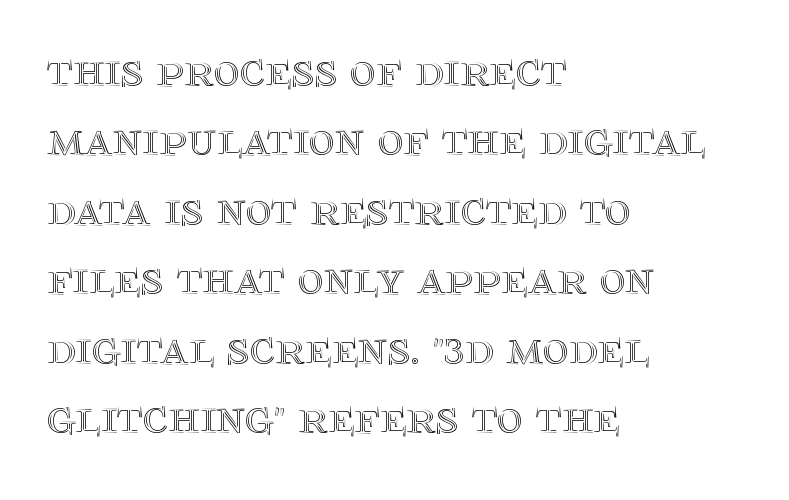
{"italic": "no", "width": "normal", "x_height": "large", "monospaced": "no", "underline": "no", "align": "left", "line_spacing": "normal", "line_spacing_ratio": 1.39, "letter_spacing": "normal", "letter_spacing_em": 0.0, "glyph_px": 50}
